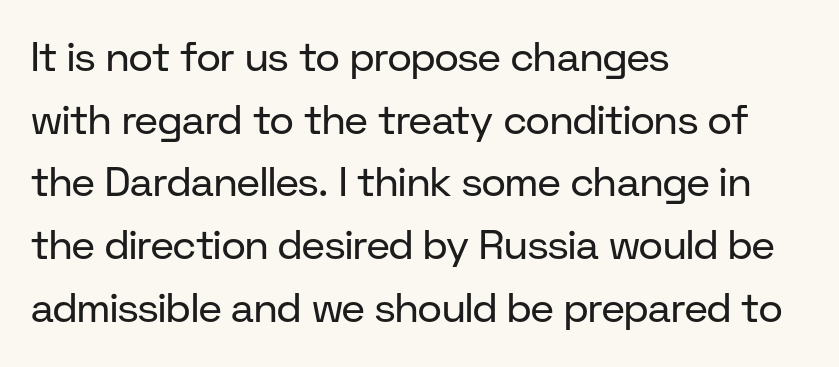
Check where the strokes stop: nothing finishes them off — pure sans. The font's upright variant was chosen for this text. The ragged edge is on the right, which tells us the setting is flush left. No letter is thick-stroked: the sample isn't bold.
